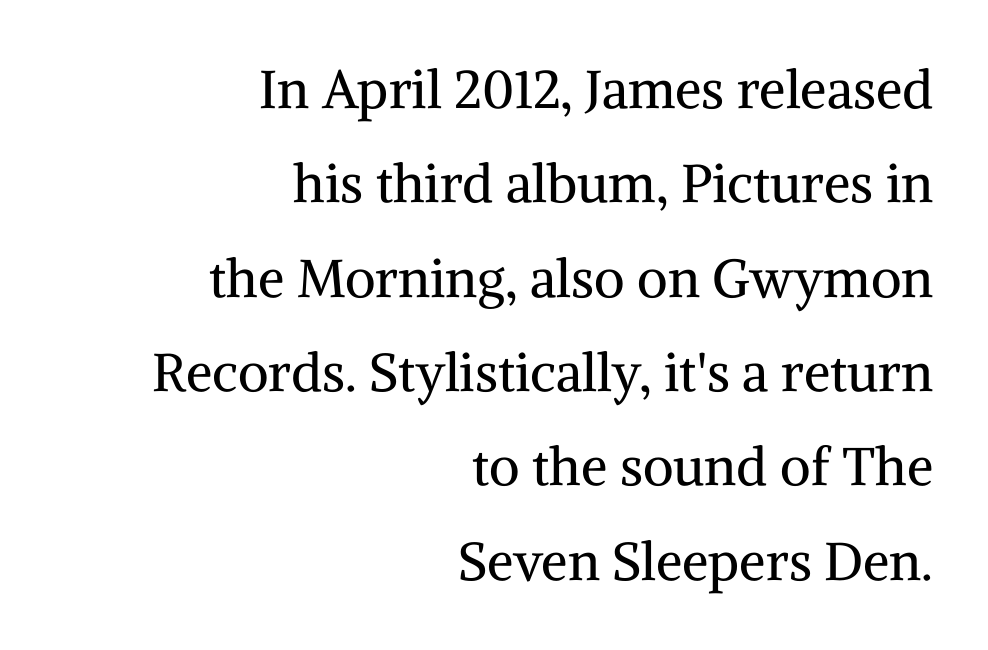
The image shows 53 px regular-weight serif type, upright; set right-aligned, line spacing 1.78x, normal letter spacing, not underlined; medium stroke contrast and a medium x-height.
